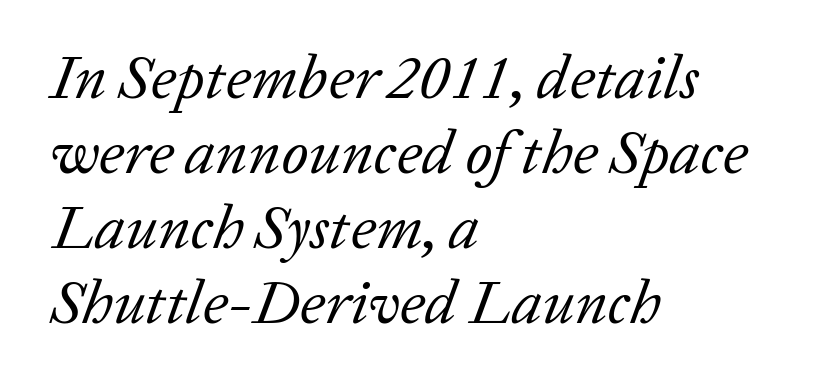
Q: Is the text bold? A: No.
Q: Is the text italic (slanted)? A: Yes, it leans right by about 20 degrees.
Q: Is the typeface a serif or a sans-serif typeface? A: Serif.
Q: Is the text underlined? A: No.
Q: How is the paragraph aligned? A: Left-aligned.
Q: Is the spacing between letters normal or unusually wide? A: Normal.
Q: Width (condensed, normal, or wide)? A: Normal.
Q: Stroke contrast? A: Low.
Q: x-height? A: Medium.
Q: Monospaced? A: No.
